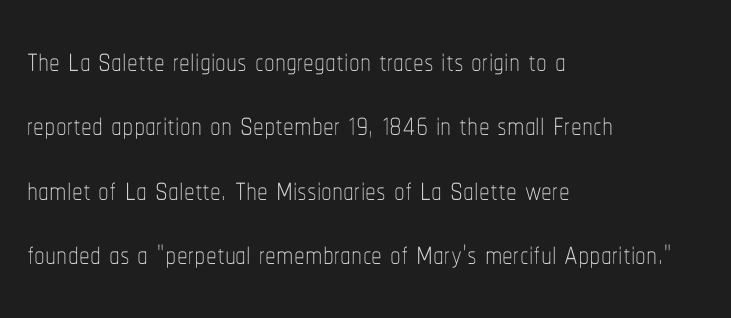
Q: Is the text bold? A: No.
Q: Is the text italic (slanted)? A: No, it is upright.
Q: Is the text underlined? A: No.
Q: How is the paragraph aligned? A: Left-aligned.
Q: Is the spacing between letters normal or unusually wide? A: Normal.
Q: Is the spacing between lines tight, normal or loose? A: Normal.
Q: Width (condensed, normal, or wide)? A: Condensed.
Q: Stroke contrast? A: Low.
Q: x-height? A: Medium.
Q: Monospaced? A: No.
